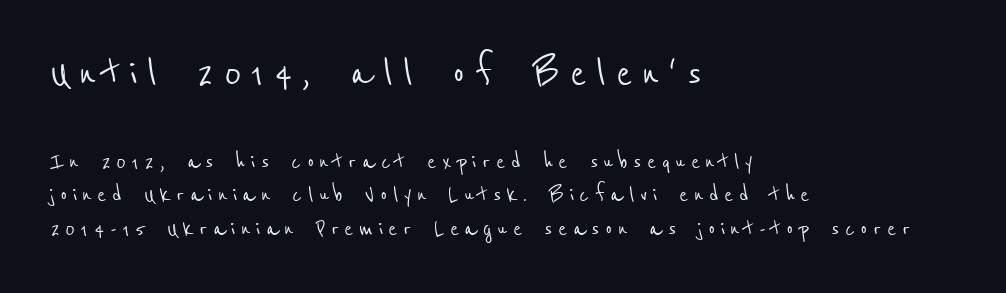
The text was rendered using a sans face with plain stroke endings. This sample uses expanded letter spacing, leaving extra air between glyphs. The zone under the glyphs is completely vacant. Horizontally, the lines are justified to the leading edge only.
